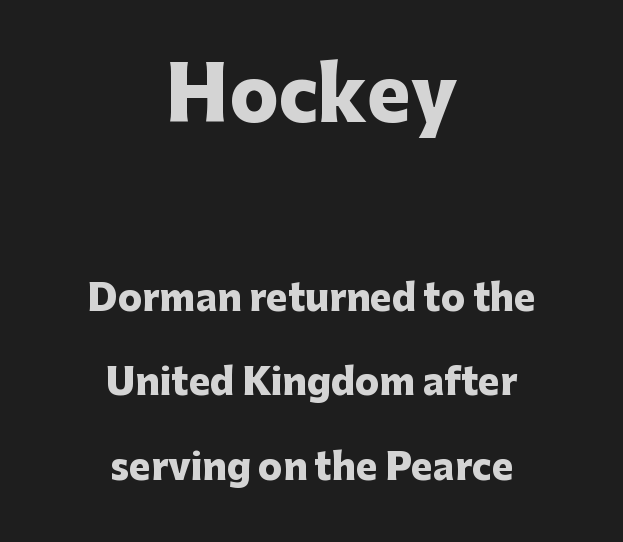
The image shows 73 px heavy sans-serif type, upright; set centered, loose line spacing (2.34x), normal letter spacing, not underlined; the first (top) block is 2.03x larger; low stroke contrast and a medium x-height.
